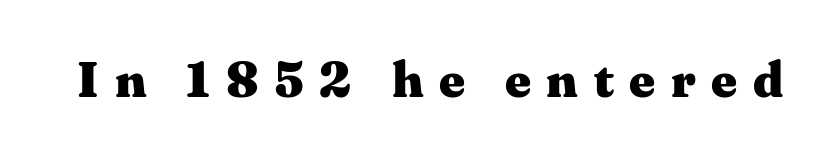
Notice how the stems are strictly vertical — no italics here. Unmarked baselines from the first word to the last. The tracking jumps out immediately: characters are airy and widely separated. The letters advance in unequal steps, a hallmark of proportional type. Unlike a clean sans, this face finishes its strokes with serifs.
